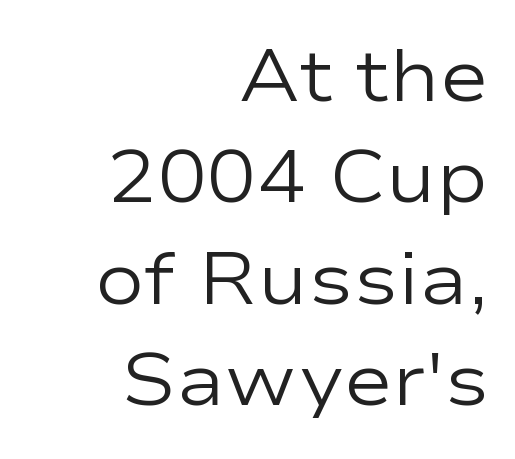
{"serif": "no", "italic": "no", "bold": "no", "weight": "regular", "width": "wide", "stroke_contrast": "low", "x_height": "medium", "monospaced": "no", "underline": "no", "align": "right", "line_spacing": "normal", "line_spacing_ratio": 1.37, "letter_spacing": "normal", "letter_spacing_em": 0.0, "glyph_px": 74}
